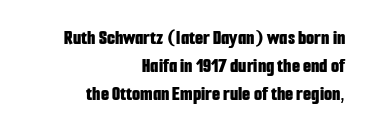
Q: Is the text bold? A: Yes.
Q: Is the text italic (slanted)? A: No, it is upright.
Q: Is the text underlined? A: No.
Q: How is the paragraph aligned? A: Right-aligned.
Q: Is the spacing between letters normal or unusually wide? A: Normal.
Q: Is the spacing between lines tight, normal or loose? A: Normal.
